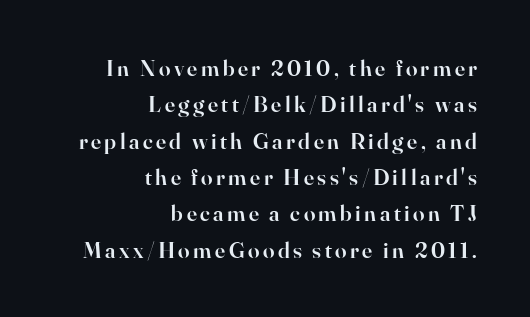
The image shows 23 px text type, upright; set right-aligned, normal line spacing (1.58x), not underlined.
